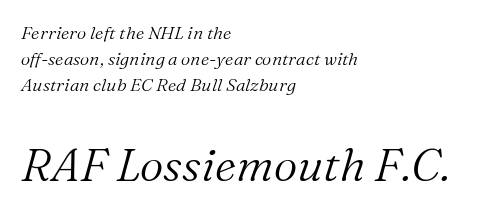
In this sample the second text group is rendered at the bigger scale. The passage shown is not bold in any degree. Is there much room between lines? A standard amount, neither cramped nor airy. Proportional: the letters do not fall into vertical columns. A student would call this left alignment; a typographer would say flush left, rag right. The text was rendered using a seriffed face with decorative stroke endings.
